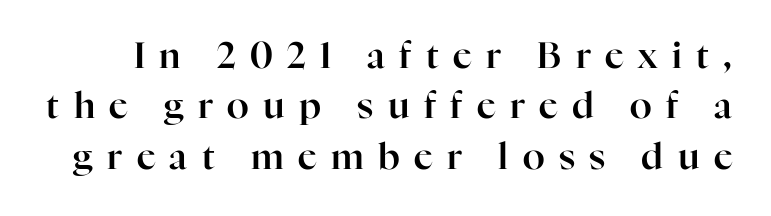
{"serif": "yes", "italic": "no", "width": "normal", "stroke_contrast": "high", "x_height": "medium", "monospaced": "no", "underline": "no", "line_spacing": "normal", "line_spacing_ratio": 1.4, "letter_spacing": "wide", "letter_spacing_em": 0.4, "glyph_px": 36}
